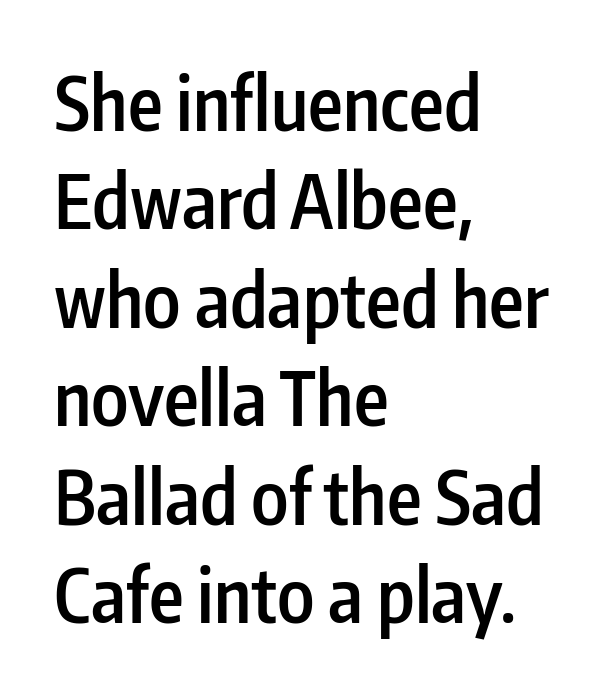
{"serif": "no", "italic": "no", "bold": "semi", "weight": "semibold", "width": "condensed", "stroke_contrast": "low", "x_height": "medium", "monospaced": "no", "underline": "no", "align": "left", "line_spacing": "normal", "line_spacing_ratio": 1.33, "letter_spacing": "normal", "letter_spacing_em": 0.0, "glyph_px": 74}
